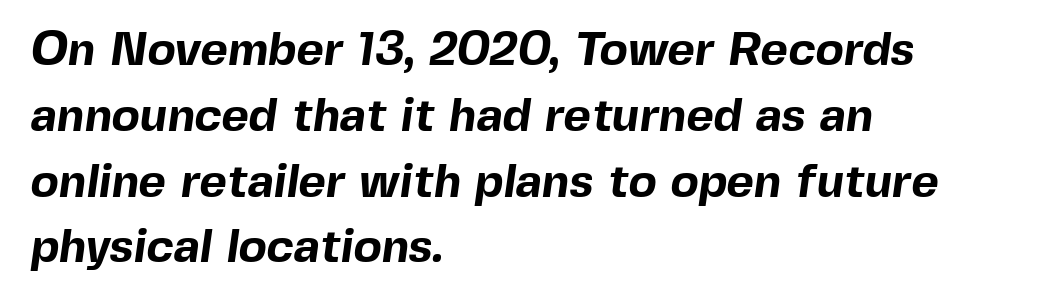
The image shows 47 px bold sans-serif type; set left-aligned, normal line spacing (1.4x), normal letter spacing, not underlined; a medium x-height.
